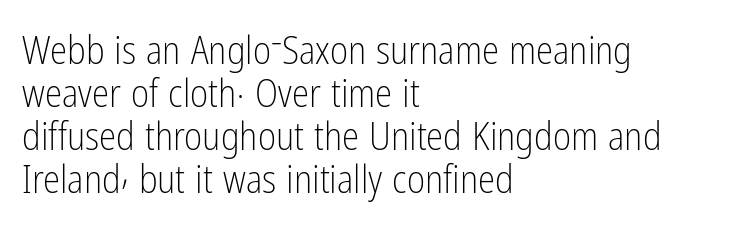
{"serif": "no", "italic": "no", "bold": "no", "weight": "light", "width": "condensed", "stroke_contrast": "low", "x_height": "medium", "monospaced": "no", "underline": "no", "align": "left", "line_spacing": "tight", "line_spacing_ratio": 1.1, "letter_spacing": "normal", "letter_spacing_em": 0.0, "glyph_px": 39}
